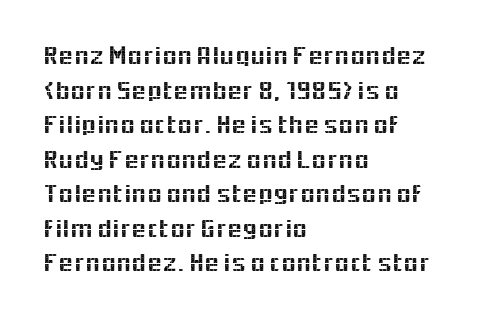
{"italic": "no", "underline": "no", "align": "left", "line_spacing": "normal", "line_spacing_ratio": 1.28, "letter_spacing": "normal", "letter_spacing_em": 0.0, "glyph_px": 27}
